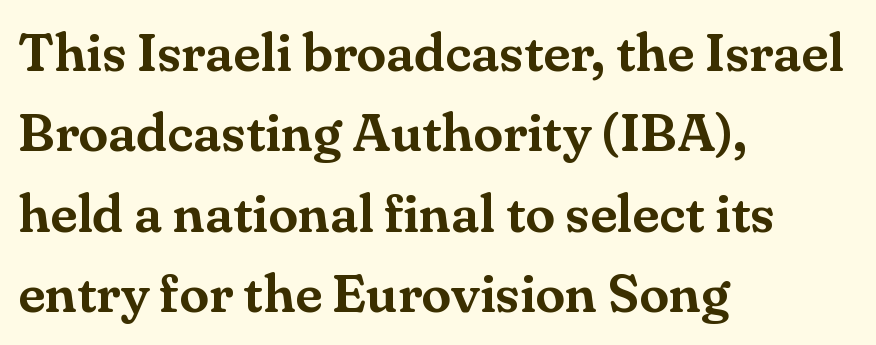
Q: Is the text italic (slanted)? A: No, it is upright.
Q: Is the typeface a serif or a sans-serif typeface? A: Serif.
Q: Is the text underlined? A: No.
Q: How is the paragraph aligned? A: Left-aligned.
Q: Is the spacing between letters normal or unusually wide? A: Normal.
Q: Is the spacing between lines tight, normal or loose? A: Normal.
Q: Width (condensed, normal, or wide)? A: Normal.
Q: Stroke contrast? A: Medium.
Q: x-height? A: Small.
Q: Monospaced? A: No.
